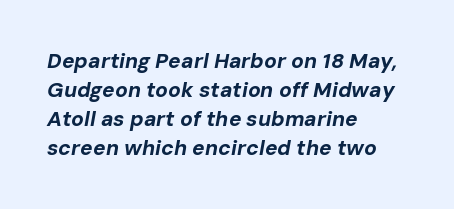
The image shows 21 px bold type, italic (leaning right); set left-aligned, normal line spacing (1.38x), normal letter spacing, not underlined.
